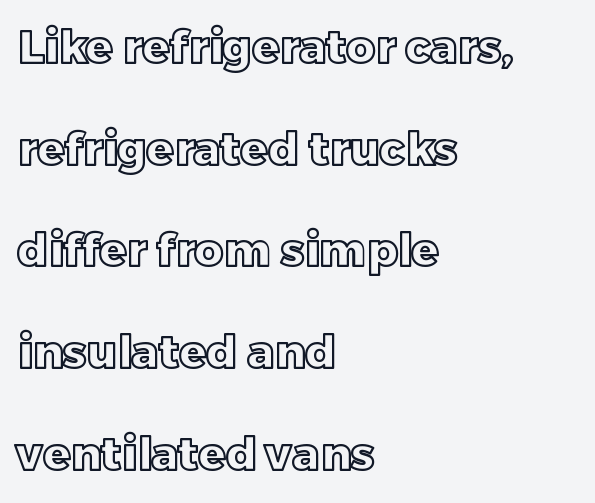
This sample is left-justified, so line endings fall wherever the words run out. Check under the words: just untouched page. Tall strokes in this sample are plumb rather than angled. Short note: letters normally spaced.
